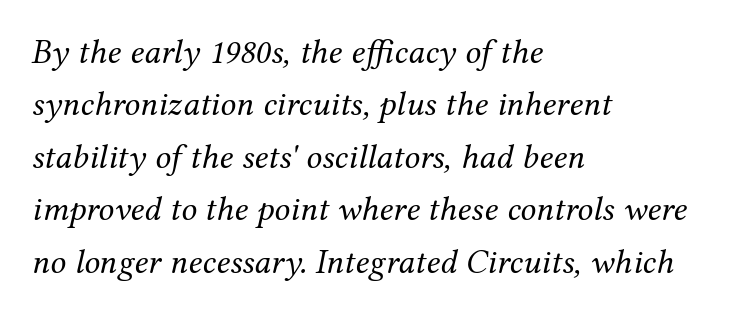
Q: Is the text bold? A: No.
Q: Is the text italic (slanted)? A: Yes, it leans right by about 12 degrees.
Q: Is the typeface a serif or a sans-serif typeface? A: Serif.
Q: Is the text underlined? A: No.
Q: How is the paragraph aligned? A: Left-aligned.
Q: Is the spacing between letters normal or unusually wide? A: Normal.
Q: Is the spacing between lines tight, normal or loose? A: Normal.
Q: Width (condensed, normal, or wide)? A: Normal.
Q: Stroke contrast? A: Medium.
Q: x-height? A: Medium.
Q: Monospaced? A: No.
